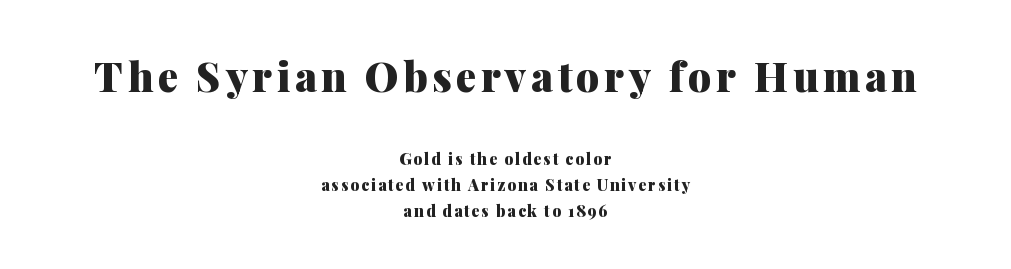
Q: Is the text bold? A: Yes.
Q: Is the text italic (slanted)? A: No, it is upright.
Q: Is the typeface a serif or a sans-serif typeface? A: Serif.
Q: Is the text underlined? A: No.
Q: How is the paragraph aligned? A: Centered.
Q: Is the spacing between lines tight, normal or loose? A: Normal.
Q: Which block of text is set in a larger size, the first (top) or the second (bottom)? A: The first (top) one.
Q: Width (condensed, normal, or wide)? A: Normal.
Q: Stroke contrast? A: Medium.
Q: x-height? A: Medium.
Q: Monospaced? A: No.
